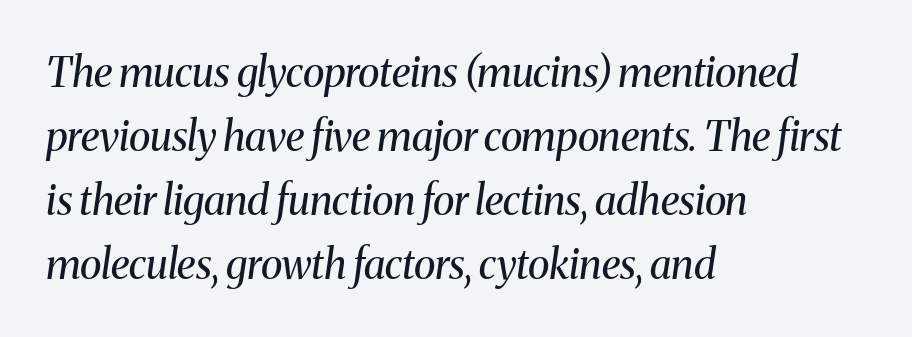
{"serif": "yes", "italic": "yes", "lean": "right", "slant_degrees": 8, "bold": "no", "weight": "regular", "width": "normal", "stroke_contrast": "medium", "x_height": "medium", "monospaced": "no", "underline": "no", "align": "left", "line_spacing": "normal", "line_spacing_ratio": 1.56, "letter_spacing": "normal", "letter_spacing_em": 0.0, "glyph_px": 41}
